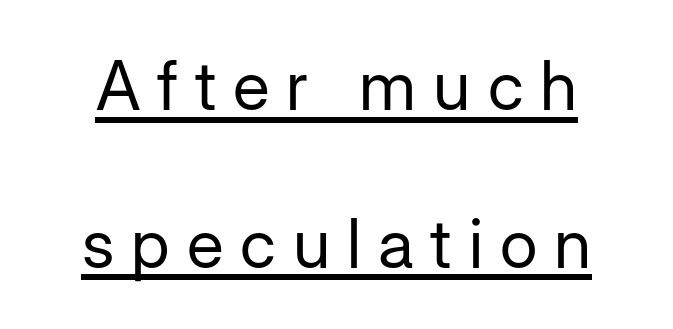
{"serif": "no", "italic": "no", "bold": "no", "weight": "regular", "width": "normal", "stroke_contrast": "low", "x_height": "medium", "monospaced": "no", "underline": "yes", "line_spacing": "loose", "line_spacing_ratio": 2.32, "letter_spacing": "wide", "letter_spacing_em": 0.25, "glyph_px": 68}
